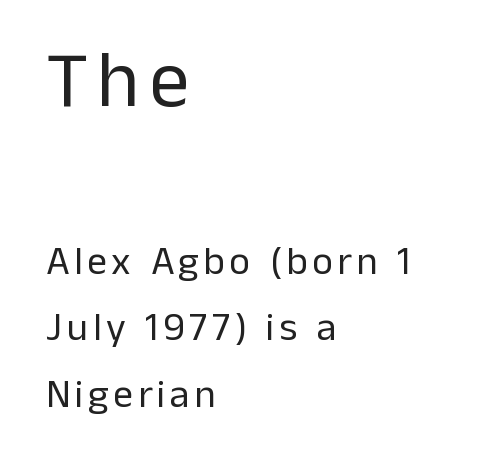
{"serif": "no", "italic": "no", "bold": "no", "weight": "regular", "width": "normal", "stroke_contrast": "low", "x_height": "medium", "monospaced": "no", "underline": "no", "align": "left", "line_spacing": "normal", "line_spacing_ratio": 1.67, "larger_block": "first", "size_ratio": 2.0, "glyph_px": 80}
